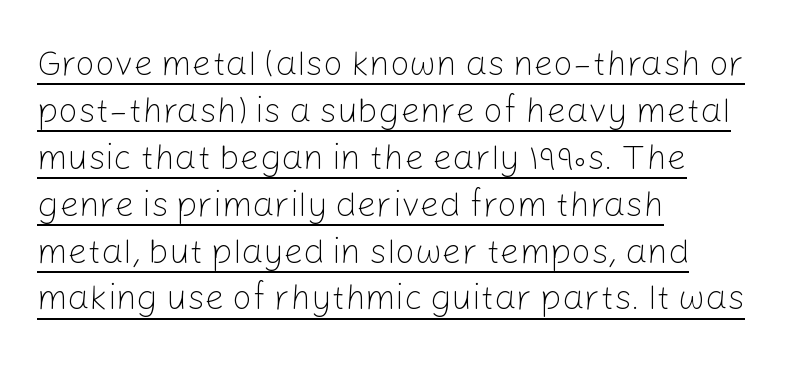
{"serif": "no", "italic": "no", "bold": "no", "weight": "light", "width": "normal", "stroke_contrast": "low", "x_height": "medium", "monospaced": "no", "underline": "yes", "align": "left", "line_spacing": "normal", "line_spacing_ratio": 1.34, "letter_spacing": "normal", "letter_spacing_em": 0.0, "glyph_px": 35}
